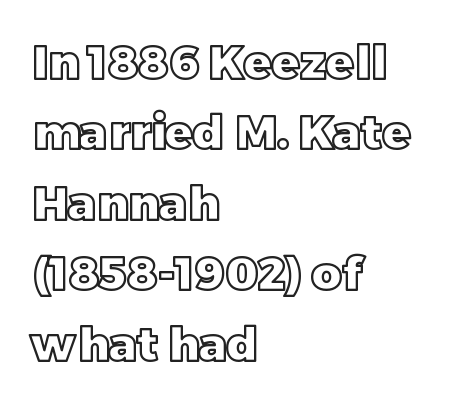
{"italic": "no", "width": "normal", "x_height": "large", "monospaced": "no", "underline": "no", "align": "left", "line_spacing": "normal", "line_spacing_ratio": 1.53, "letter_spacing": "normal", "letter_spacing_em": 0.0, "glyph_px": 46}
